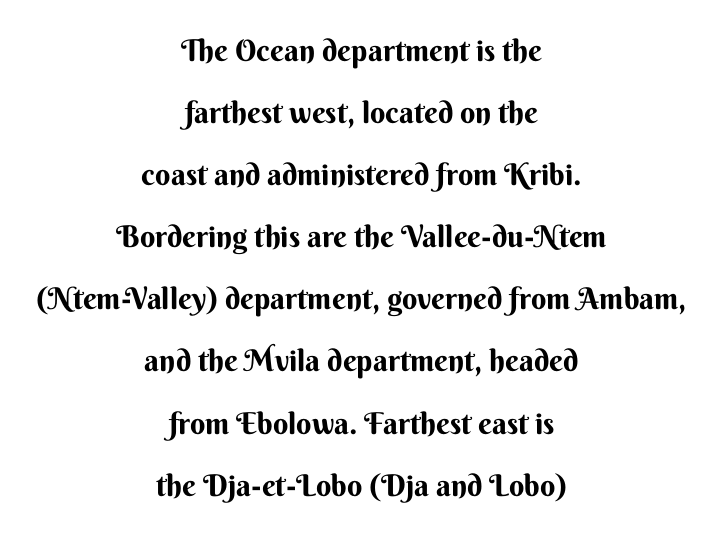
The image shows 30 px bold sans-serif type, upright; set centered, loose line spacing (2.07x), normal letter spacing, not underlined; medium stroke contrast and a small x-height.
